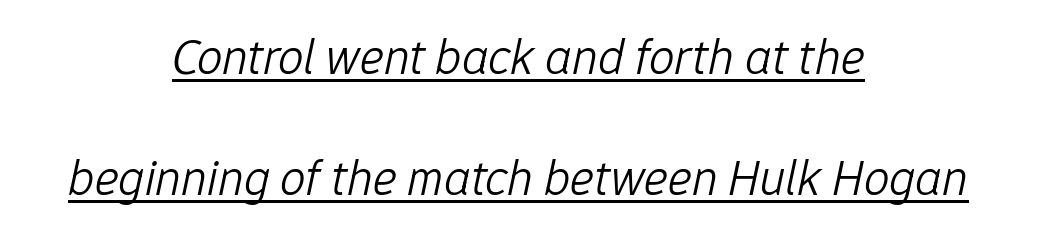
The image shows 51 px light type, italic (leaning right); set centered, loose line spacing (2.38x), normal letter spacing, underlined; low stroke contrast and a medium x-height.
